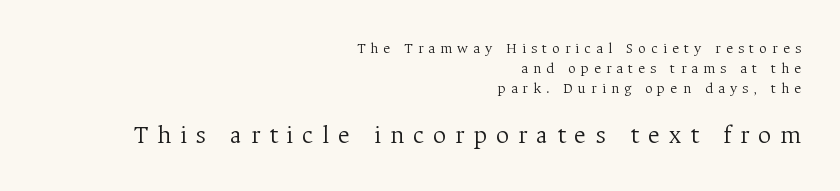
Q: Is the text bold? A: No.
Q: Is the text italic (slanted)? A: No, it is upright.
Q: Is the text underlined? A: No.
Q: How is the paragraph aligned? A: Right-aligned.
Q: Is the spacing between letters normal or unusually wide? A: Unusually wide.
Q: Is the spacing between lines tight, normal or loose? A: Normal.
Q: Which block of text is set in a larger size, the first (top) or the second (bottom)? A: The second (bottom) one.
